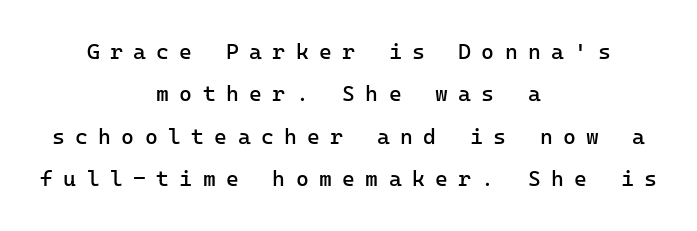
The cut favours lightness, reaching ordinary text weight at its darkest. A bare baseline throughout the passage. The gaps between neighbouring characters are conspicuously large. The leading is generous, giving the passage an open texture.
